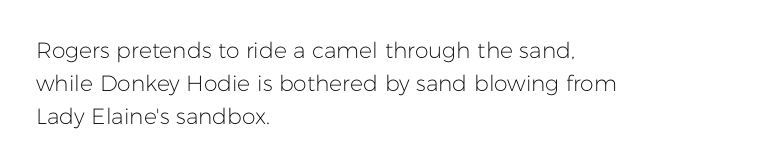
Descender tails drop into unmarked territory. Vertically, the passage feels balanced, rows spaced as you'd expect. The typesetter chose a ragged-right arrangement here. The typography opts for an upright posture over an oblique one. The rendering keeps characters at their native spacing. Stroke mass is kept to a normal reading level or below.
